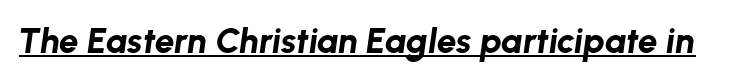
Here the designer chose a conventional face with non-uniform glyph widths. When letters slant like this, we call the style italic. Each glyph is drawn with heavy, bold strokes. Like a heading marked for emphasis, these lines bear an underscore. Compared with typical body copy, the letter spacing here is the same.
